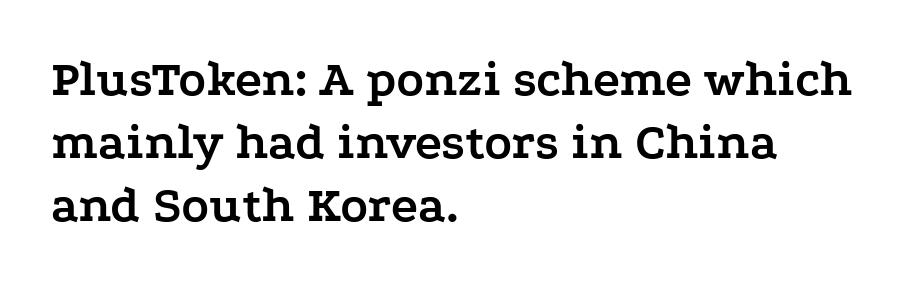
Notice how the stems are strictly vertical — no italics here. Old-style or modern, the face here clearly has serifs. Quick note: underline off. Honestly, the letter spacing is just normal — you wouldn't notice it.
